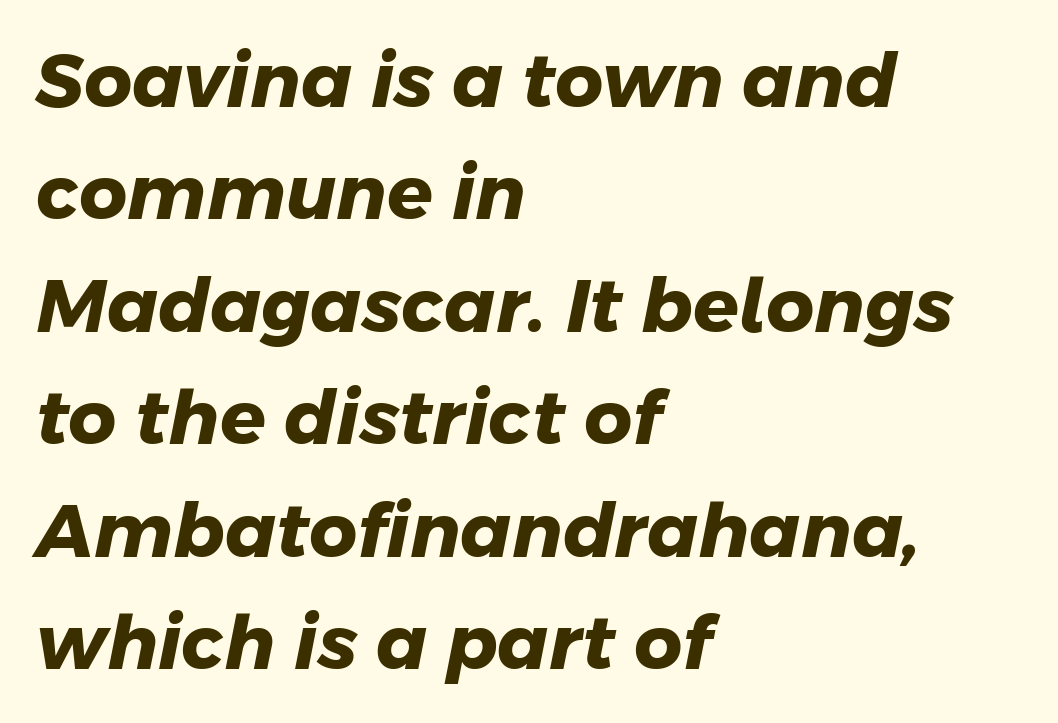
{"serif": "no", "bold": "yes", "weight": "heavy", "width": "normal", "stroke_contrast": "low", "x_height": "medium", "monospaced": "no", "underline": "no", "align": "left", "line_spacing": "normal", "line_spacing_ratio": 1.5, "letter_spacing": "normal", "letter_spacing_em": 0.0, "glyph_px": 75}
